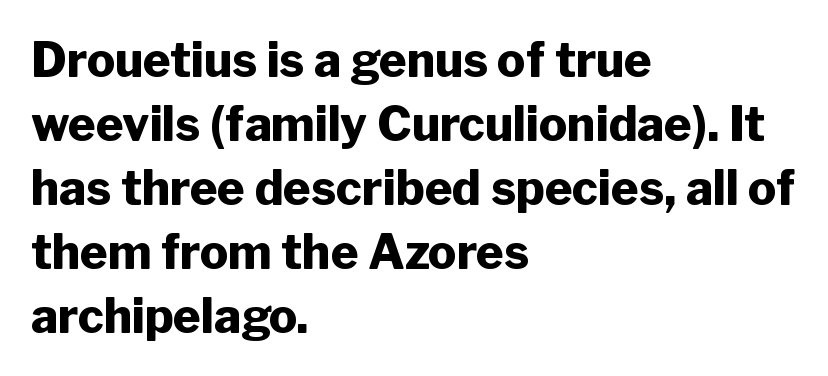
Does extra space separate the letters? No, they use regular spacing. The lettering stays uniformly vertical, giving the passage a roman look. A typesetter would call this proportional, since set widths differ per character. Typographically, this falls in the sans-serif category.
